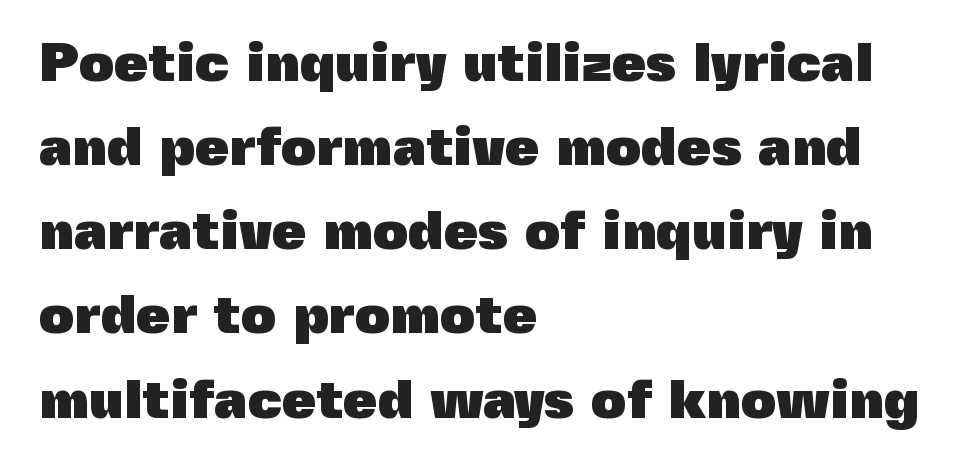
All the whitespace from short lines collects on the right. Is this a sans? Yes — the strokes have no serifs. The letters advance in unequal steps, a hallmark of proportional type. A clean baseline with only descenders dipping below it. The lettering stays uniformly vertical, giving the passage a roman look. The vertical gap from one line to the next is medium.
